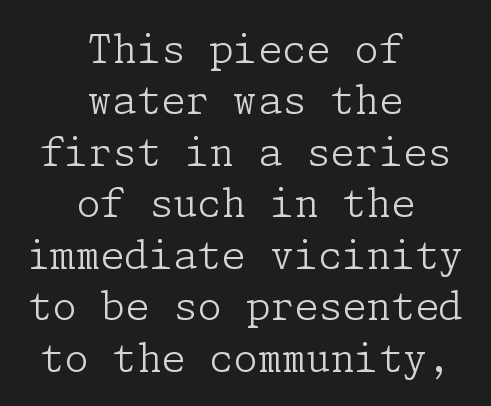
The letterforms sit shoulder to shoulder at normal distance. Is the block centered? Yes — each line is placed symmetrically about the middle. Is there any slant? The stems are plumb. No word sits above an underline.
